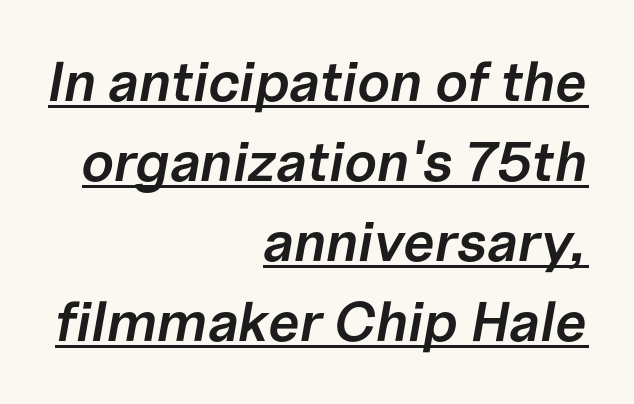
{"italic": "yes", "lean": "right", "slant_degrees": 10, "bold": "semi", "weight": "semibold", "width": "normal", "stroke_contrast": "low", "x_height": "medium", "monospaced": "no", "underline": "yes", "align": "right", "line_spacing": "normal", "line_spacing_ratio": 1.43, "letter_spacing": "normal", "letter_spacing_em": 0.0, "glyph_px": 56}
